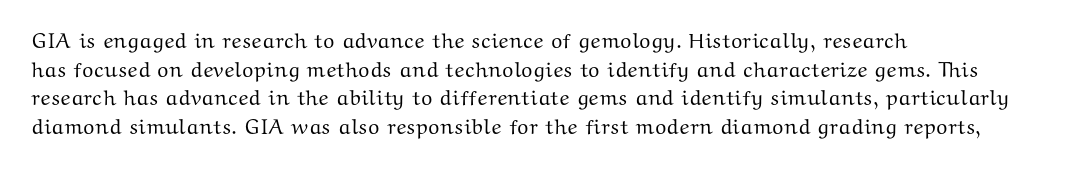
{"italic": "no", "underline": "no", "align": "left", "line_spacing": "normal", "line_spacing_ratio": 1.36, "letter_spacing": "normal", "letter_spacing_em": 0.0, "glyph_px": 21}
